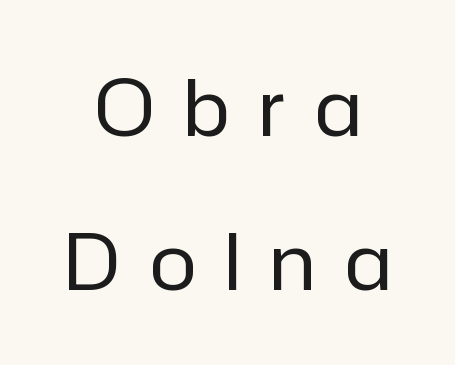
The image shows 78 px regular-weight sans-serif type, upright; set centered, loose line spacing (1.97x), unusually wide letter spacing (+0.38 em), not underlined; low stroke contrast and a medium x-height.
